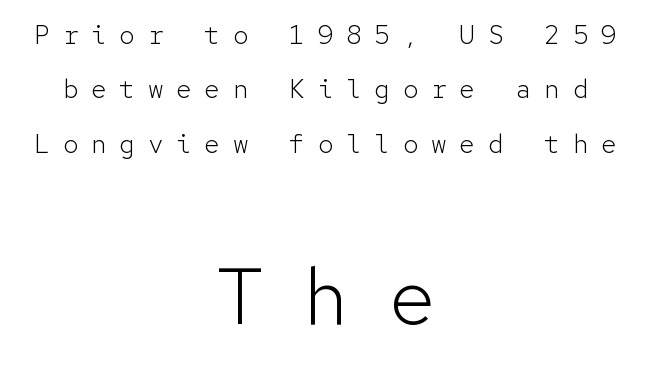
Q: Is the text bold? A: No.
Q: Is the text italic (slanted)? A: No, it is upright.
Q: Is the typeface a serif or a sans-serif typeface? A: Sans-serif.
Q: Is the text underlined? A: No.
Q: How is the paragraph aligned? A: Centered.
Q: Is the spacing between letters normal or unusually wide? A: Unusually wide.
Q: Is the spacing between lines tight, normal or loose? A: Loose.
Q: Which block of text is set in a larger size, the first (top) or the second (bottom)? A: The second (bottom) one.
Q: Width (condensed, normal, or wide)? A: Normal.
Q: Stroke contrast? A: Low.
Q: x-height? A: Medium.
Q: Monospaced? A: Yes.
